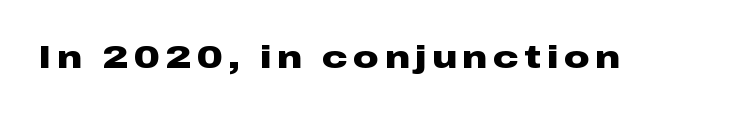
Q: Is the text bold? A: Yes.
Q: Is the text italic (slanted)? A: No, it is upright.
Q: Is the typeface a serif or a sans-serif typeface? A: Sans-serif.
Q: Is the text underlined? A: No.
Q: Width (condensed, normal, or wide)? A: Wide.
Q: Stroke contrast? A: Low.
Q: x-height? A: Medium.
Q: Monospaced? A: No.
